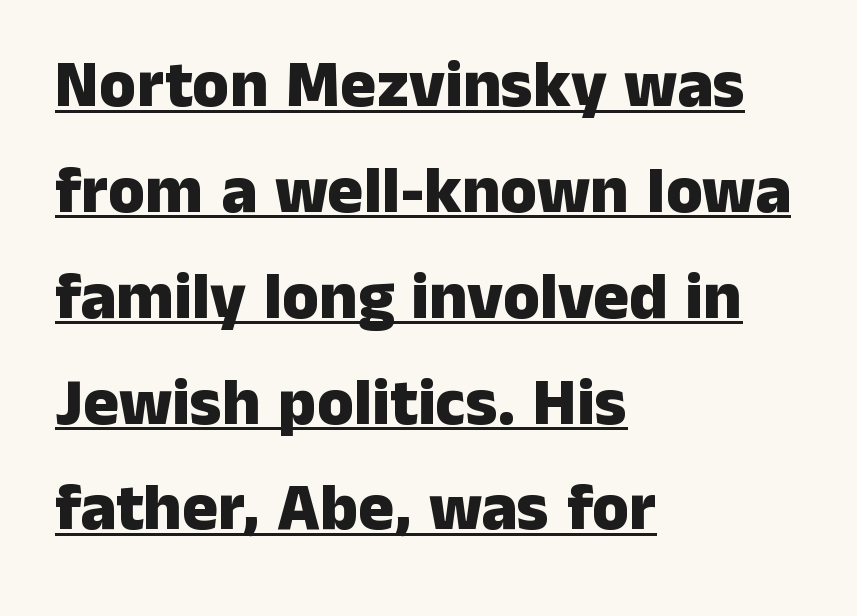
The letters advance in unequal steps, a hallmark of proportional type. Horizontally, the lines are justified to the leading edge only. Notice how the stems are strictly vertical — no italics here. Set as a true bold cut, around the 700 mark. The block of text has a typical density, with ordinary space between rows. Check the space under the baseline: a stroke is drawn there.
